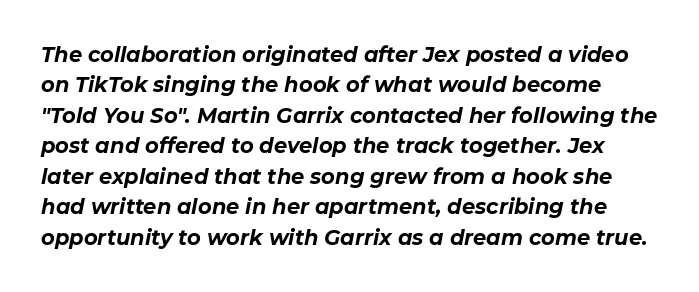
The letters sit at their default tracking, neither squeezed nor spread. The baseline area is clear. The designer left line spacing at the default. The glyphs look as if they've been sheared to an angle.
